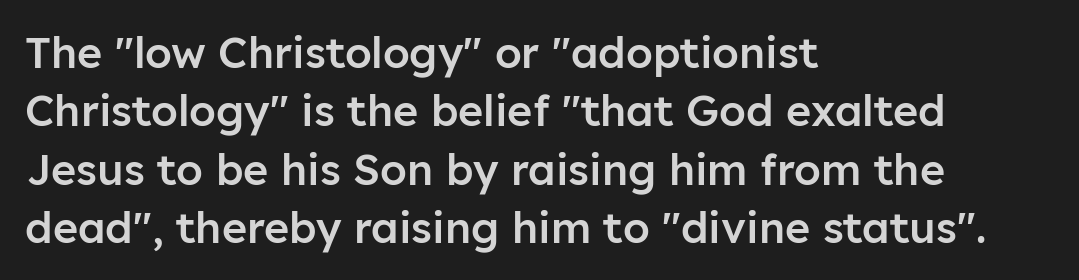
{"serif": "no", "italic": "no", "bold": "semi", "weight": "semibold", "width": "normal", "stroke_contrast": "low", "x_height": "medium", "monospaced": "no", "underline": "no", "align": "left", "line_spacing": "normal", "line_spacing_ratio": 1.36, "letter_spacing": "normal", "letter_spacing_em": 0.0, "glyph_px": 43}
